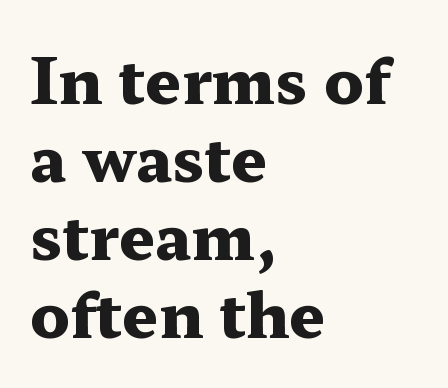
{"serif": "yes", "italic": "no", "bold": "yes", "weight": "heavy", "width": "wide", "stroke_contrast": "medium", "x_height": "medium", "monospaced": "no", "underline": "no", "align": "left", "line_spacing_ratio": 1.24, "letter_spacing": "normal", "letter_spacing_em": 0.0, "glyph_px": 63}
